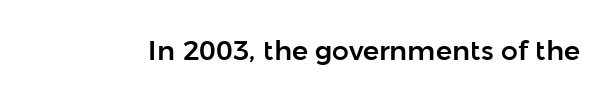
The image shows 27 px text type, upright; set normal letter spacing, not underlined.
